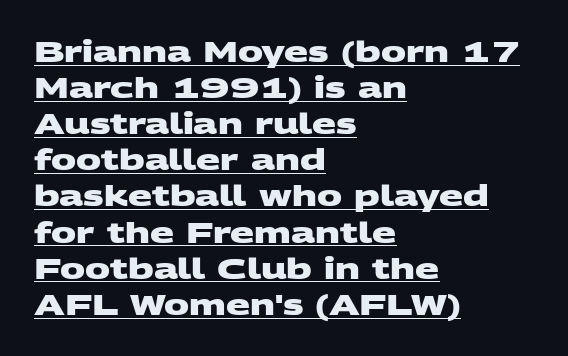
Whoever set this chose a conventional vertical rhythm. These lines are rendered in a variable-pitch font. Pretty heavy lettering here — definitely bold. Nothing unusual about the tracking: characters are spaced as the font intends.
